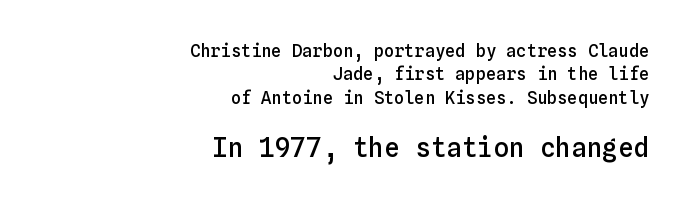
Posture: straight, roman, zero tilt. All the whitespace from short lines collects on the left. Tracking here is standard; glyphs follow each other at the usual distance. Evenly set lines give the paragraph a standard silhouette.
